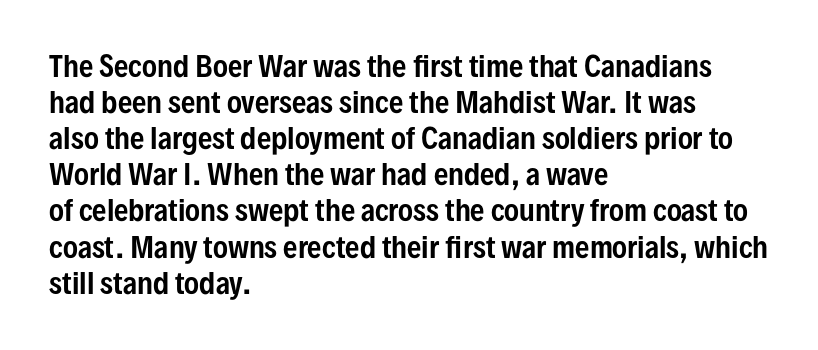
The image shows 28 px condensed sans-serif type, upright; set left-aligned, normal line spacing (1.29x), normal letter spacing, not underlined; low stroke contrast and a medium x-height.
